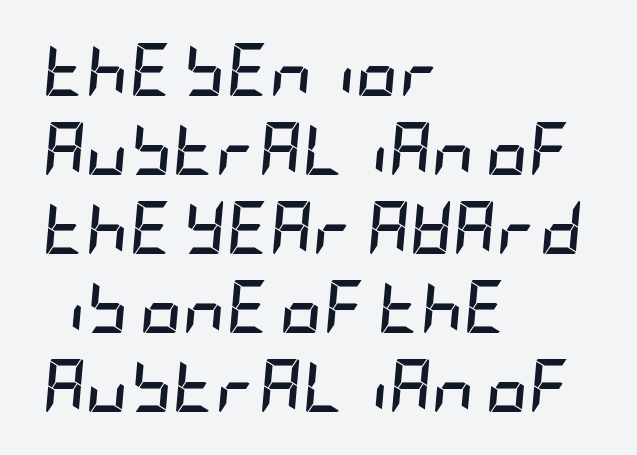
Q: Is the text bold? A: Yes.
Q: Is the text italic (slanted)? A: Yes, it leans right by about 5 degrees.
Q: Is the text underlined? A: No.
Q: How is the paragraph aligned? A: Left-aligned.
Q: Is the spacing between letters normal or unusually wide? A: Normal.
Q: Is the spacing between lines tight, normal or loose? A: Normal.
Q: Width (condensed, normal, or wide)? A: Condensed.
Q: Stroke contrast? A: Low.
Q: x-height? A: Large.
